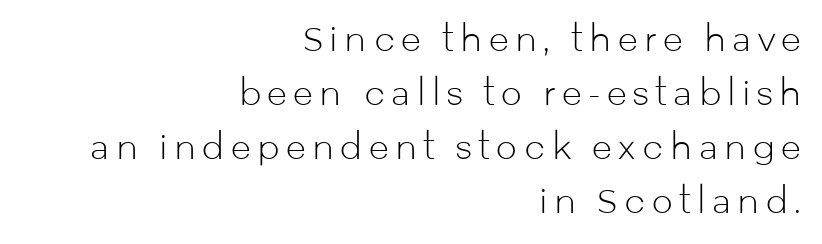
{"serif": "no", "italic": "no", "bold": "no", "weight": "light", "width": "normal", "stroke_contrast": "low", "x_height": "medium", "monospaced": "no", "underline": "no", "align": "right", "line_spacing": "normal", "line_spacing_ratio": 1.64, "glyph_px": 33}
